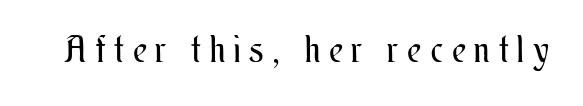
The image shows 36 px regular-weight, condensed type, upright; set unusually wide letter spacing (+0.25 em), not underlined; medium stroke contrast and a small x-height.
